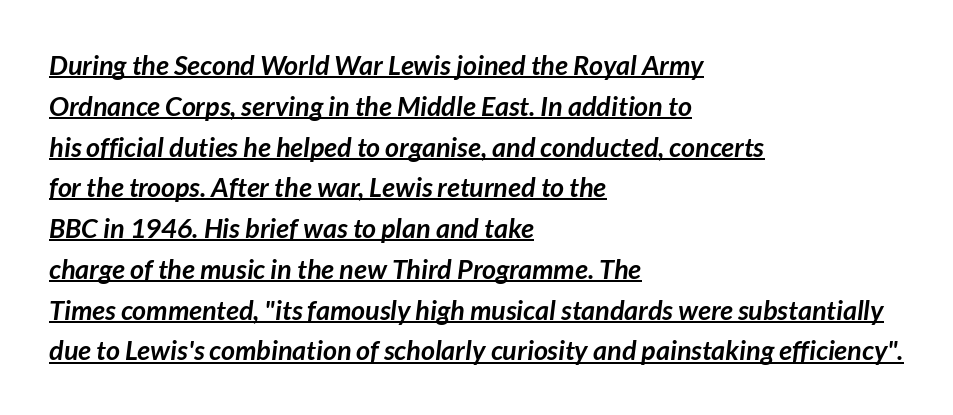
Students, note that the glyphs here touch the page at normal intervals. This sample carries an underscore along the baseline area. The typesetting leans heavy: a genuine bold. Line beginnings align vertically; line endings do not. The line-height multiplier appears to be the usual default.
